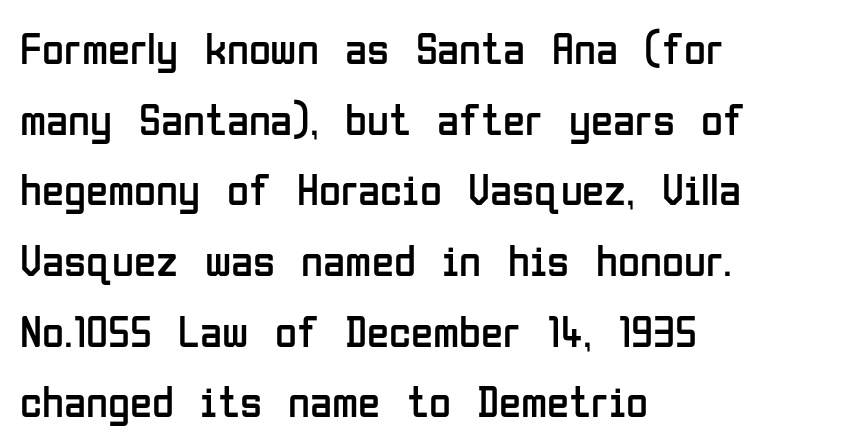
Here the designer chose a conventional face with non-uniform glyph widths. The foot of each line stays bare and open. Stems here are at most as thick as an everyday book face. The passage shown is typeset with a sans-serif family. The type sits square on the baseline with zero lean.
